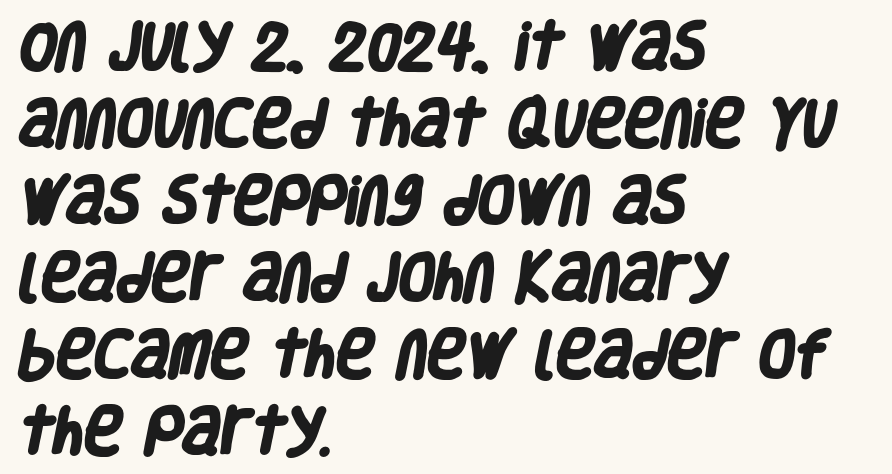
The image shows 52 px heavy, condensed sans-serif type; set left-aligned, normal line spacing (1.48x), normal letter spacing, not underlined; low stroke contrast and a large x-height.
